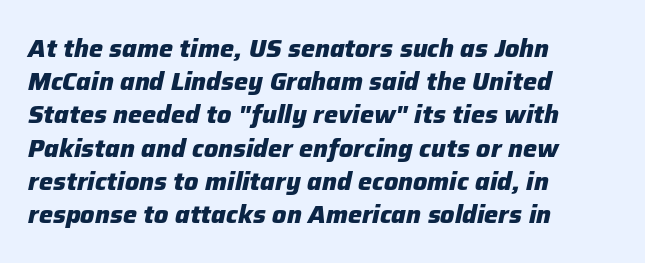
Q: Is the text bold? A: Yes.
Q: Is the text italic (slanted)? A: Yes, it leans right by about 12 degrees.
Q: Is the text underlined? A: No.
Q: How is the paragraph aligned? A: Left-aligned.
Q: Is the spacing between letters normal or unusually wide? A: Normal.
Q: Is the spacing between lines tight, normal or loose? A: Normal.
